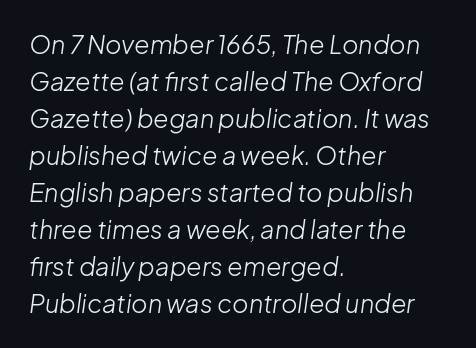
The image shows 25 px text type, italic (leaning right); set left-aligned, normal line spacing (1.48x), normal letter spacing, not underlined.
